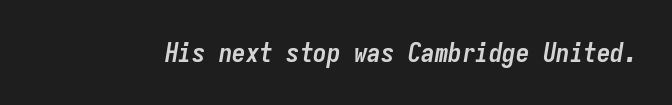
Each word holds together tightly as a unit, with standard inter-letter gaps. How heavy is the stroke? Heavy — this is a bold. These lines were composed using italics. Nobody drew a line under any word here.
